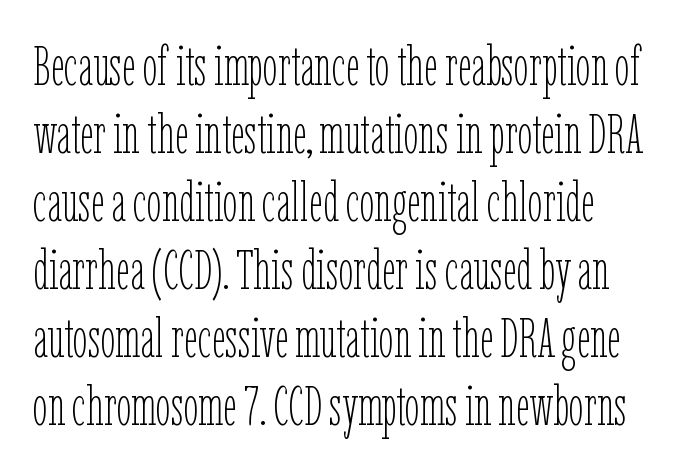
Has an underline been added? It has not. The typesetting does not lean heavy: it is not bold. Tall strokes in this sample are plumb rather than angled. Proportional: the letters do not fall into vertical columns. No extra tracking has been applied to these lines. Evenly set lines give the paragraph a standard silhouette.
